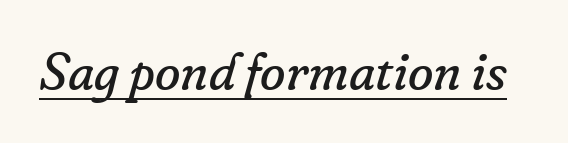
Q: Is the text bold? A: No.
Q: Is the text italic (slanted)? A: Yes, it leans right by about 16 degrees.
Q: Is the typeface a serif or a sans-serif typeface? A: Serif.
Q: Is the text underlined? A: Yes.
Q: Is the spacing between letters normal or unusually wide? A: Normal.
Q: Width (condensed, normal, or wide)? A: Normal.
Q: Stroke contrast? A: Low.
Q: x-height? A: Small.
Q: Monospaced? A: No.
